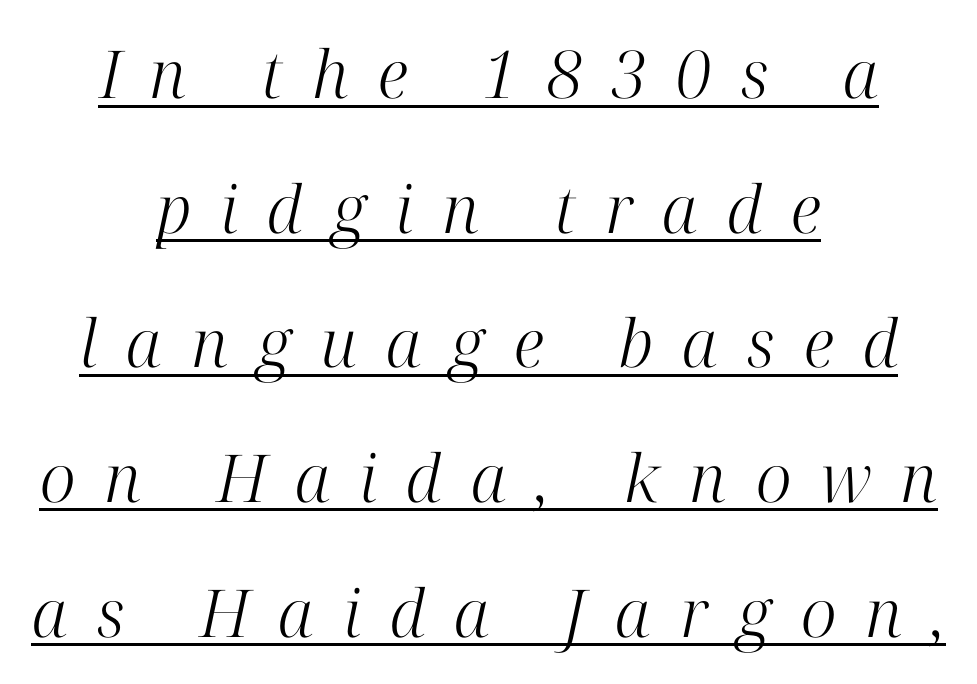
The image shows 66 px light serif type, italic (leaning right); set centered, loose line spacing (2.04x), unusually wide letter spacing (+0.44 em), underlined; high stroke contrast and a medium x-height.
